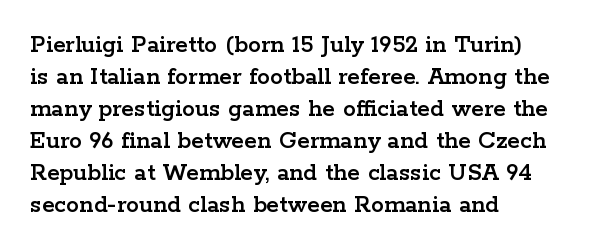
Q: Is the text italic (slanted)? A: No, it is upright.
Q: Is the text underlined? A: No.
Q: How is the paragraph aligned? A: Left-aligned.
Q: Is the spacing between letters normal or unusually wide? A: Normal.
